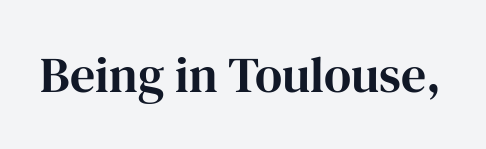
Compared with typical body copy, the letter spacing here is the same. The baseline area is clear. You can tell from the footed stems that serif type was used. Looks like regular typesetting: each glyph gets only the width it needs. Rendered with straight, roman letterforms.
